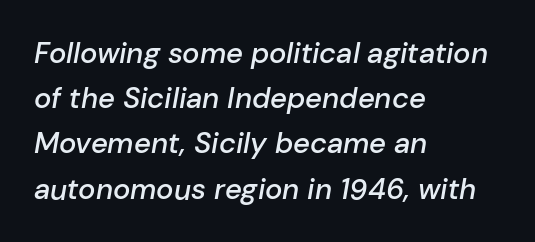
{"italic": "yes", "lean": "right", "slant_degrees": 10, "bold": "semi", "weight": "semibold", "width": "normal", "stroke_contrast": "low", "x_height": "medium", "monospaced": "no", "underline": "no", "align": "left", "line_spacing": "normal", "line_spacing_ratio": 1.56, "letter_spacing": "normal", "letter_spacing_em": 0.0, "glyph_px": 29}
